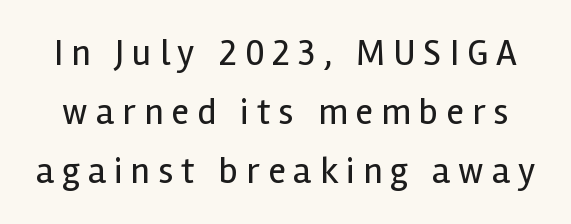
{"serif": "no", "italic": "no", "bold": "no", "weight": "regular", "width": "normal", "x_height": "medium", "monospaced": "no", "underline": "no", "line_spacing": "normal", "line_spacing_ratio": 1.59, "letter_spacing": "wide", "letter_spacing_em": 0.22, "glyph_px": 37}
